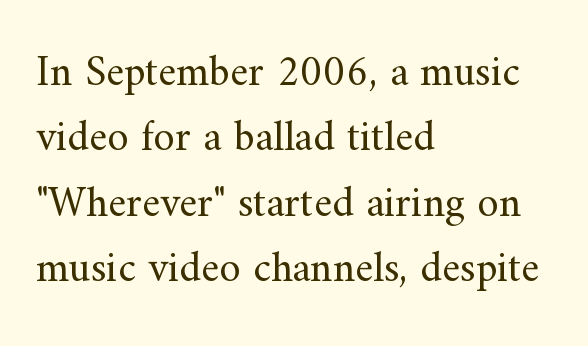
{"serif": "yes", "italic": "no", "bold": "no", "weight": "regular", "width": "normal", "stroke_contrast": "medium", "x_height": "small", "monospaced": "no", "underline": "no", "align": "left", "line_spacing": "normal", "line_spacing_ratio": 1.52, "letter_spacing": "normal", "letter_spacing_em": 0.0, "glyph_px": 43}
